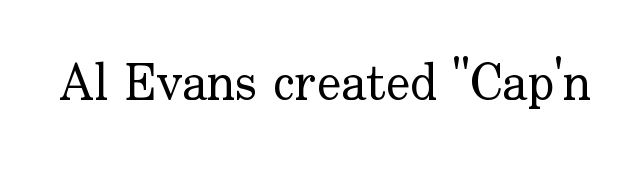
{"serif": "yes", "italic": "no", "bold": "no", "weight": "regular", "width": "normal", "stroke_contrast": "low", "x_height": "small", "monospaced": "no", "underline": "no", "letter_spacing": "normal", "letter_spacing_em": 0.0, "glyph_px": 51}
